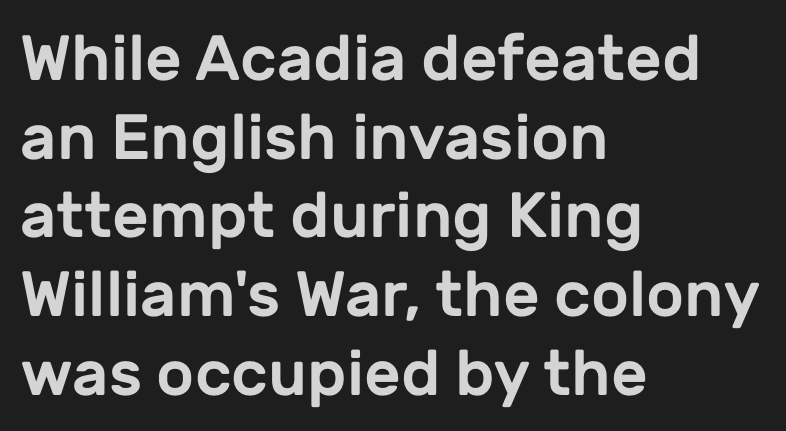
{"serif": "no", "italic": "no", "width": "normal", "stroke_contrast": "low", "x_height": "medium", "monospaced": "no", "underline": "no", "align": "left", "line_spacing_ratio": 1.23, "letter_spacing": "normal", "letter_spacing_em": 0.0, "glyph_px": 64}
